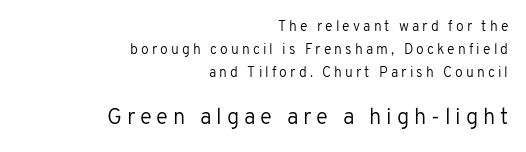
The image shows 22 px text type, upright; set right-aligned, normal line spacing (1.64x), unusually wide letter spacing (+0.22 em), not underlined; the second (bottom) block is 1.57x larger.
